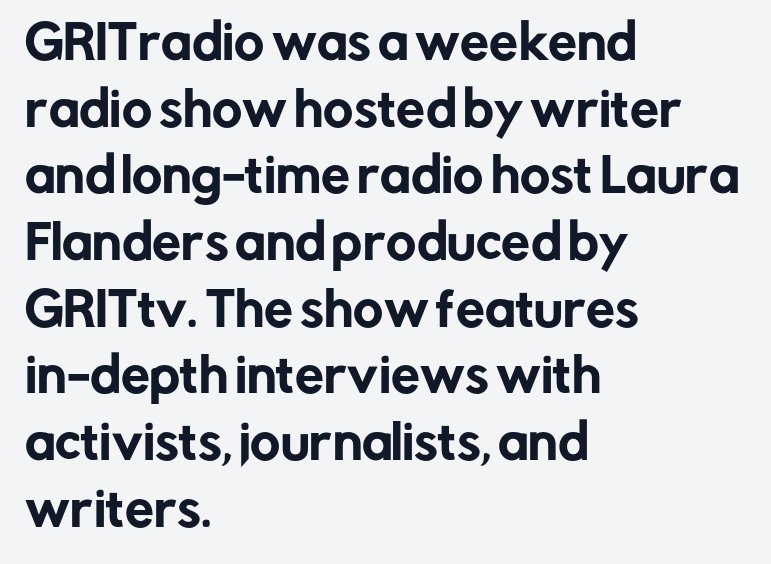
Do the letters lean? They stand straight. The rendering anchors every line to the left-hand side. Letterform terminals end flat and unadorned throughout the passage. Only glyphs here, with clear space below each row. The leading is moderate, giving the passage an even texture. The letters advance in unequal steps, a hallmark of proportional type.
